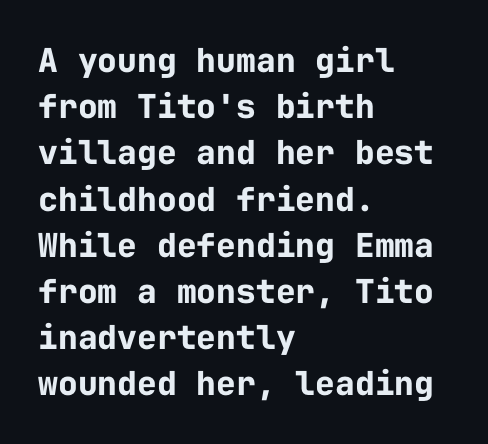
Q: Is the text bold? A: Yes.
Q: Is the text italic (slanted)? A: No, it is upright.
Q: Is the typeface a serif or a sans-serif typeface? A: Sans-serif.
Q: Is the text underlined? A: No.
Q: How is the paragraph aligned? A: Left-aligned.
Q: Is the spacing between letters normal or unusually wide? A: Normal.
Q: Is the spacing between lines tight, normal or loose? A: Normal.
Q: Width (condensed, normal, or wide)? A: Normal.
Q: Stroke contrast? A: Low.
Q: x-height? A: Medium.
Q: Monospaced? A: Yes.
